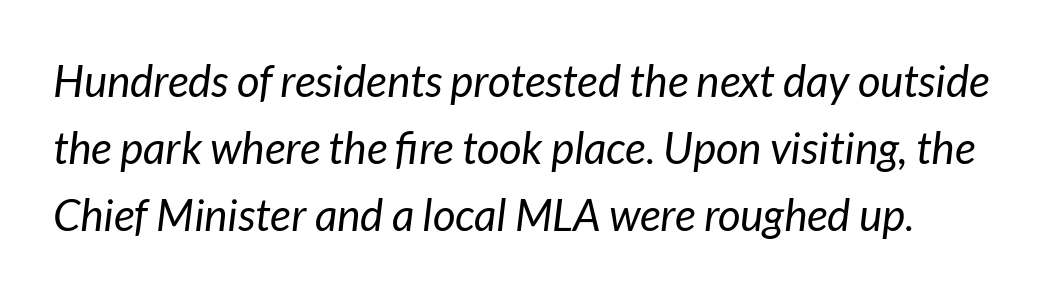
{"italic": "yes", "lean": "right", "slant_degrees": 7, "bold": "no", "weight": "regular", "width": "normal", "stroke_contrast": "low", "x_height": "medium", "monospaced": "no", "underline": "no", "line_spacing": "normal", "line_spacing_ratio": 1.52, "letter_spacing": "normal", "letter_spacing_em": 0.0, "glyph_px": 44}
